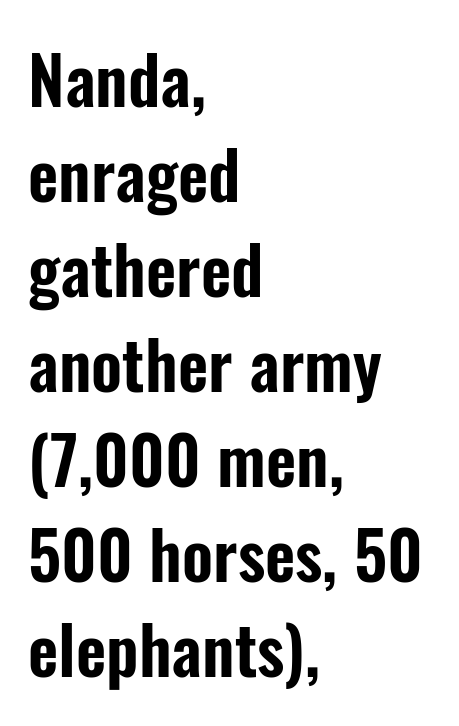
Q: Is the text italic (slanted)? A: No, it is upright.
Q: Is the typeface a serif or a sans-serif typeface? A: Sans-serif.
Q: Is the text underlined? A: No.
Q: How is the paragraph aligned? A: Left-aligned.
Q: Is the spacing between letters normal or unusually wide? A: Normal.
Q: Is the spacing between lines tight, normal or loose? A: Normal.
Q: Width (condensed, normal, or wide)? A: Condensed.
Q: Stroke contrast? A: Low.
Q: x-height? A: Medium.
Q: Monospaced? A: No.
